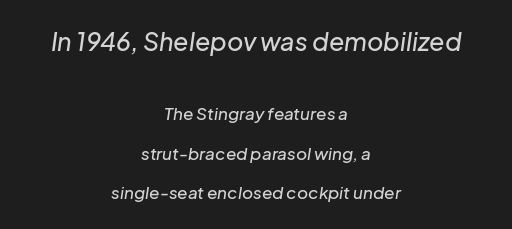
Type without underlining. A typesetter would call this zero additional tracking. Of the two passages, the one on top uses the larger point size. Whoever set this chose breathing room over compactness in the vertical rhythm. Italic: yes, the glyphs are oblique. Horizontal alignment here is central, giving a formal, balanced look.
